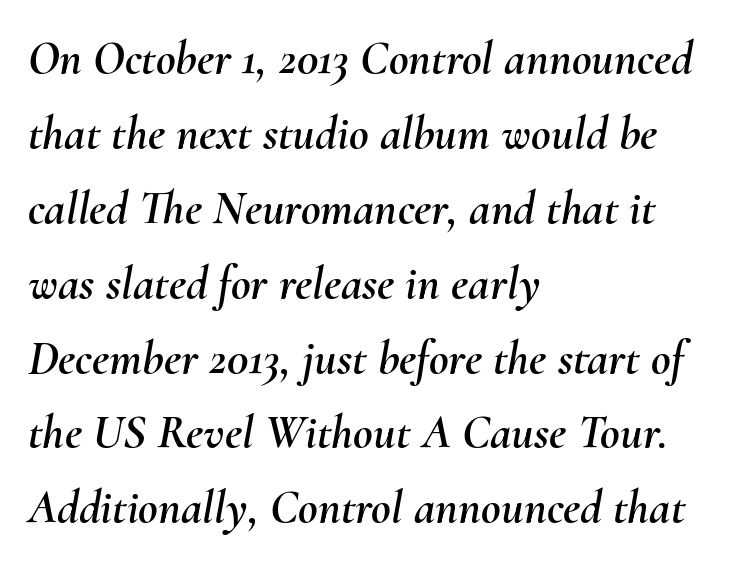
{"italic": "yes", "lean": "right", "slant_degrees": 10, "width": "normal", "stroke_contrast": "medium", "x_height": "small", "monospaced": "no", "underline": "no", "align": "left", "line_spacing": "normal", "line_spacing_ratio": 1.56, "letter_spacing": "normal", "letter_spacing_em": 0.0, "glyph_px": 48}
